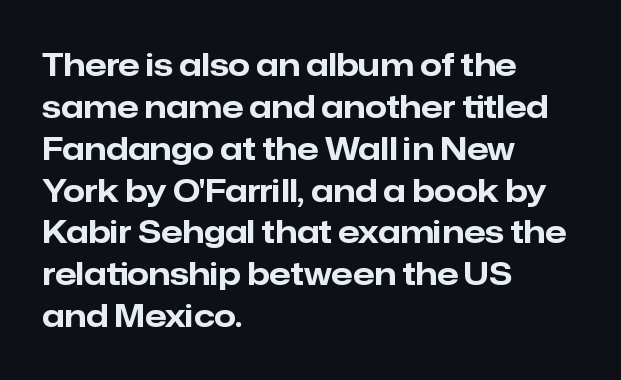
{"serif": "no", "italic": "no", "bold": "yes", "weight": "bold", "width": "normal", "stroke_contrast": "low", "x_height": "medium", "monospaced": "no", "underline": "no", "align": "left", "line_spacing": "normal", "line_spacing_ratio": 1.35, "letter_spacing": "normal", "letter_spacing_em": 0.0, "glyph_px": 31}
